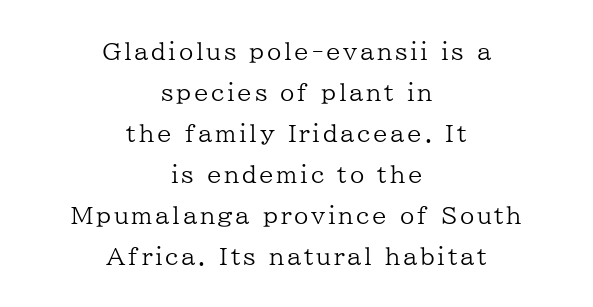
The image shows 23 px text type, upright; set centered, line spacing 1.78x, not underlined.
